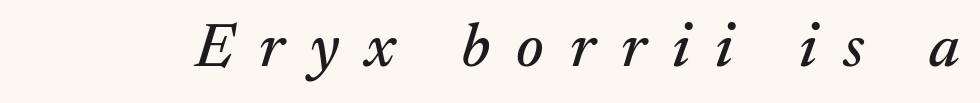
Check under the words: just untouched page. Observe the lean: these are italic letterforms. A typesetter would call this heavily tracked-out type. Regarding serifs, this sample has them. A typesetter would call this proportional, since set widths differ per character.
